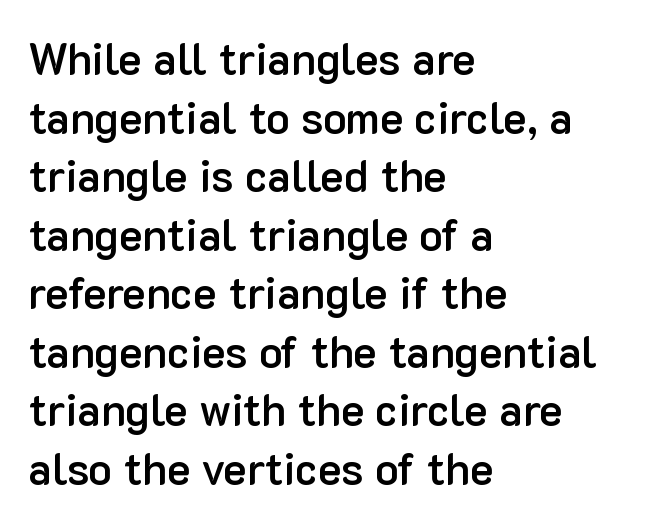
{"serif": "no", "italic": "no", "bold": "semi", "weight": "semibold", "width": "normal", "stroke_contrast": "low", "x_height": "medium", "monospaced": "no", "underline": "no", "align": "left", "line_spacing": "normal", "line_spacing_ratio": 1.33, "letter_spacing": "normal", "letter_spacing_em": 0.0, "glyph_px": 44}
